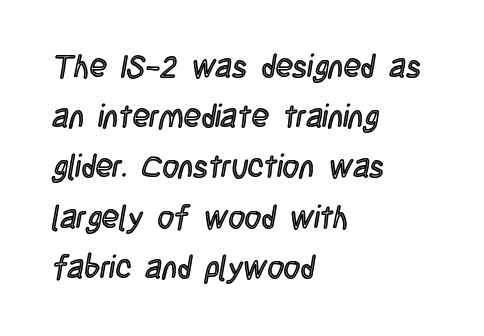
This sample has the flowing, uneven cadence of proportional lettering. The horizontal fit of the characters is conventional and even. Does the leading feel generous? No, just average. Horizontally, the lines are justified to the leading edge only.
